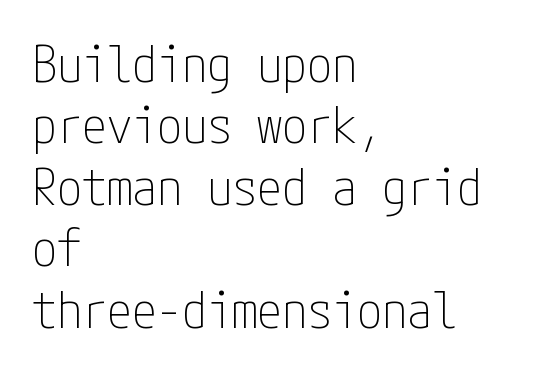
Q: Is the text bold? A: No.
Q: Is the text italic (slanted)? A: No, it is upright.
Q: Is the typeface a serif or a sans-serif typeface? A: Sans-serif.
Q: Is the text underlined? A: No.
Q: How is the paragraph aligned? A: Left-aligned.
Q: Is the spacing between letters normal or unusually wide? A: Normal.
Q: Width (condensed, normal, or wide)? A: Condensed.
Q: Stroke contrast? A: Low.
Q: x-height? A: Medium.
